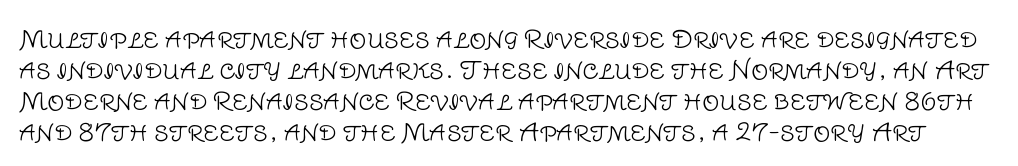
Q: Is the text bold? A: No.
Q: Is the text italic (slanted)? A: Yes.
Q: Is the text underlined? A: No.
Q: Is the spacing between letters normal or unusually wide? A: Normal.
Q: Is the spacing between lines tight, normal or loose? A: Normal.
